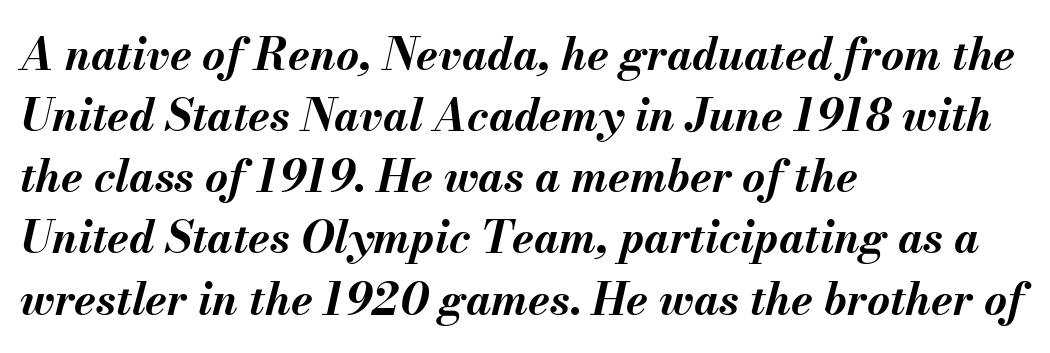
{"italic": "yes", "lean": "right", "slant_degrees": 13, "bold": "yes", "weight": "bold", "width": "normal", "stroke_contrast": "medium", "x_height": "small", "monospaced": "no", "underline": "no", "align": "left", "line_spacing": "normal", "line_spacing_ratio": 1.39, "letter_spacing": "normal", "letter_spacing_em": 0.0, "glyph_px": 44}
